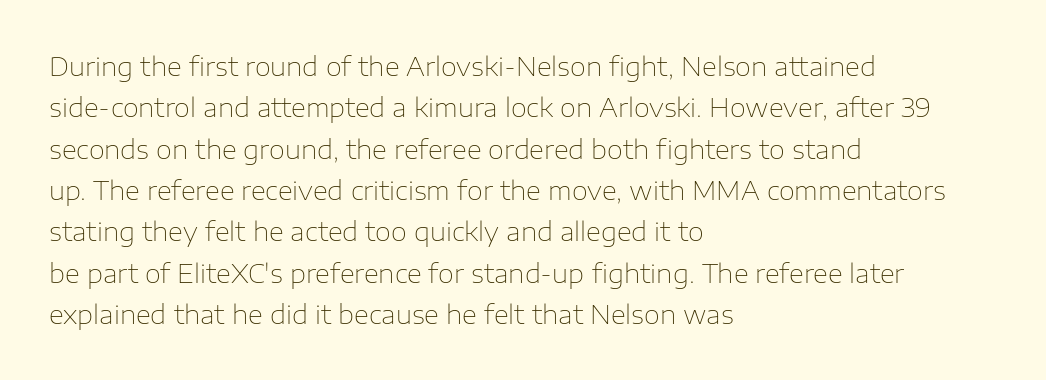
{"italic": "no", "bold": "no", "underline": "no", "align": "left", "line_spacing": "normal", "line_spacing_ratio": 1.59, "letter_spacing": "normal", "letter_spacing_em": 0.0, "glyph_px": 26}
